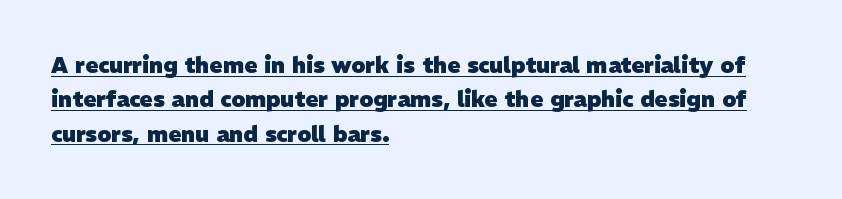
Evenly set lines give the paragraph a standard silhouette. The specimen includes a rule beneath the text block's lines. Horizontal alignment here is leftward, the default for most running prose. The passage shown is emphatically bold. This sample uses plain, unmodified letter spacing.
